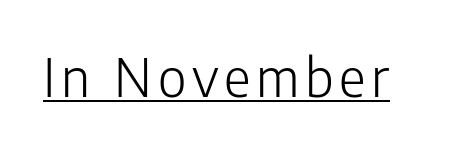
These glyphs show unthickened strokes, regular width or finer. Emphasis is given by a line drawn under the lettering. You could not count columns in this text — the font is proportionally spaced. Do the letters lean? They stand straight. The face used here is a sans, in the tradition of grotesques and geometrics.
